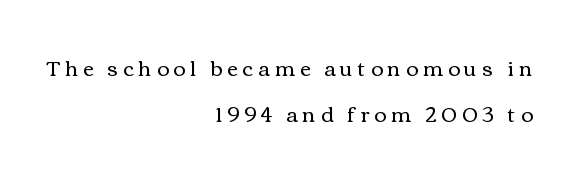
Is the type heavy? It reads as light-to-regular instead. The zone under the glyphs is completely vacant. Teacher's note: observe the even right margin — that is flush-right alignment. Whoever set this chose breathing room over compactness in the vertical rhythm. It's the straight-up-and-down kind of type.
